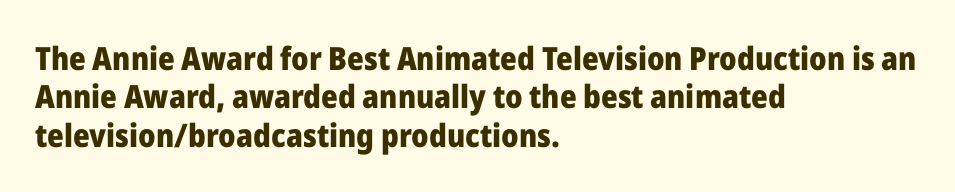
Think of a printed novel: that variable character pitch is what you see here. Each word holds together tightly as a unit, with standard inter-letter gaps. The rendering anchors every line to the left-hand side. Quick note: underline off. Compared with an ordinary text face, these strokes are far heavier — a full bold.
